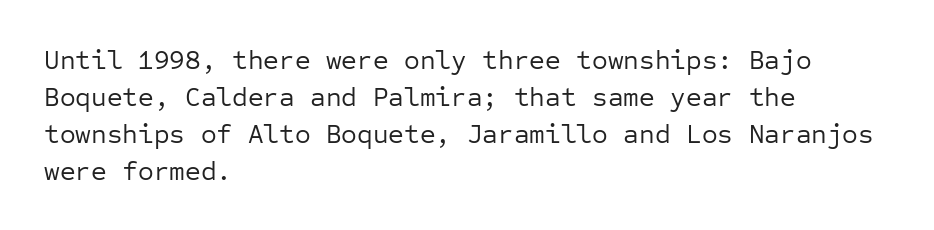
{"italic": "no", "bold": "no", "underline": "no", "align": "left", "line_spacing": "normal", "line_spacing_ratio": 1.37, "letter_spacing": "normal", "letter_spacing_em": 0.0, "glyph_px": 27}
